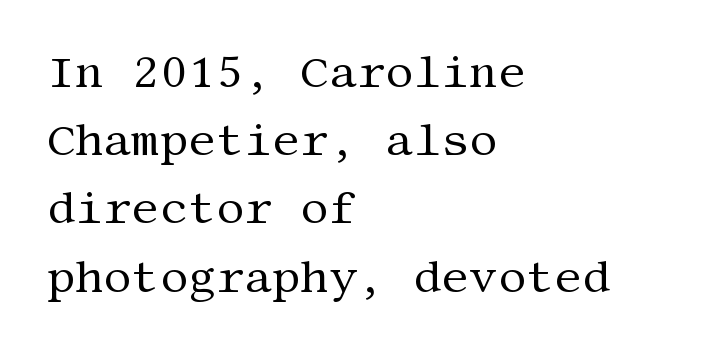
The image shows 44 px regular-weight serif type, upright; set left-aligned, normal line spacing (1.55x), normal letter spacing, not underlined; medium stroke contrast and a large x-height.
